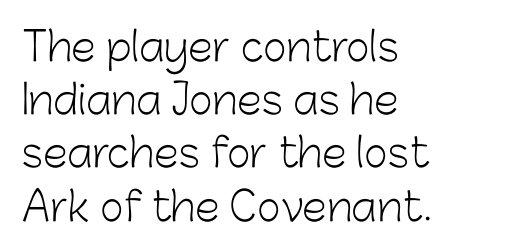
Nothing sits at the stroke ends, so this counts as sans-serif. Nothing unusual about the tracking: characters are spaced as the font intends. The gap between lines stays unmarked. The leading is moderate, giving the passage an even texture.
